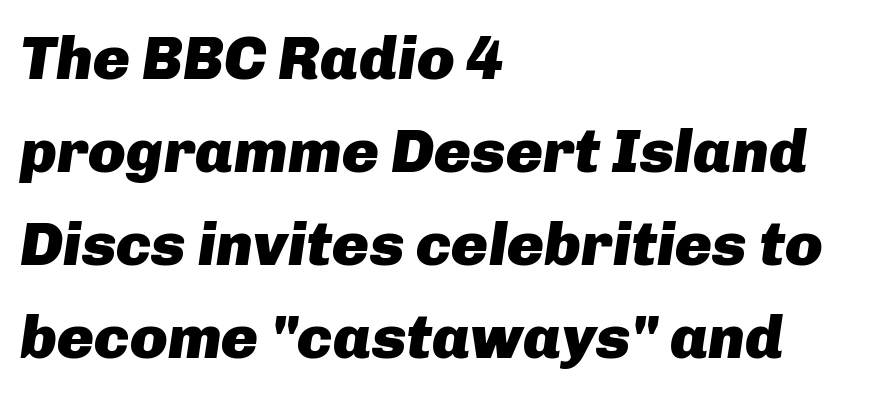
The image shows 62 px heavy type, italic (leaning right); set left-aligned, normal line spacing (1.5x), normal letter spacing, not underlined; low stroke contrast and a medium x-height.
